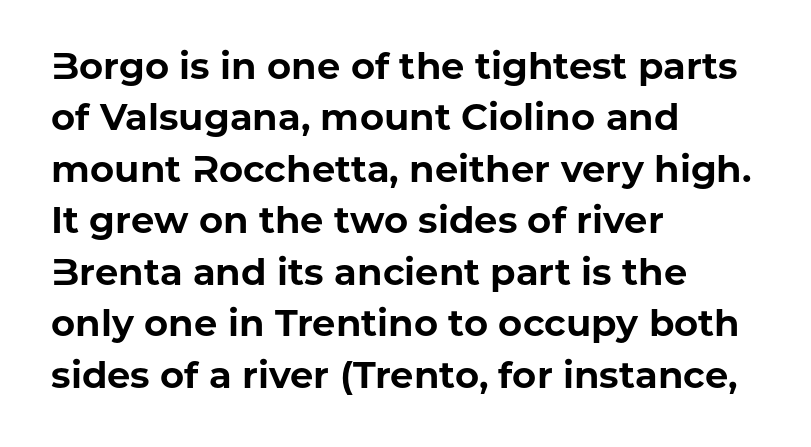
The paragraph shown leans on its left margin. Are there feet on the stems? There aren't — it's a sans. A typesetter would mark this as roman, not italic. Does the leading feel generous? No, just average. The letterforms sit shoulder to shoulder at normal distance. These lines are rendered in a variable-pitch font.
